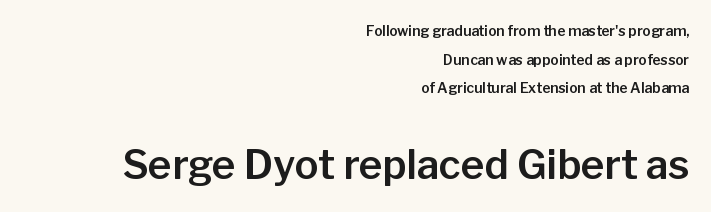
Q: Is the text italic (slanted)? A: No, it is upright.
Q: Is the typeface a serif or a sans-serif typeface? A: Sans-serif.
Q: Is the text underlined? A: No.
Q: How is the paragraph aligned? A: Right-aligned.
Q: Is the spacing between letters normal or unusually wide? A: Normal.
Q: Is the spacing between lines tight, normal or loose? A: Loose.
Q: Which block of text is set in a larger size, the first (top) or the second (bottom)? A: The second (bottom) one.
Q: Width (condensed, normal, or wide)? A: Normal.
Q: Stroke contrast? A: Low.
Q: x-height? A: Medium.
Q: Monospaced? A: No.
